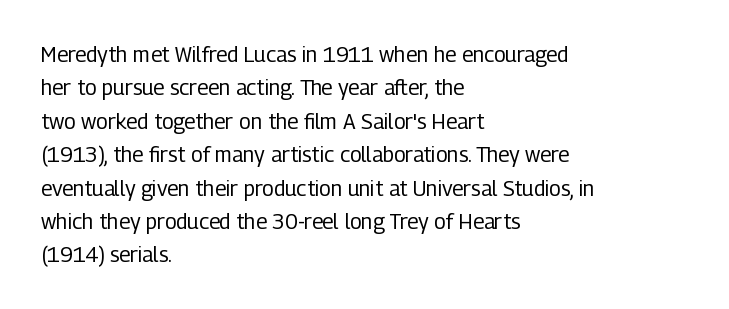
How would I describe the line gaps? Plain and ordinary. Weight: in the light-to-regular range. The type is set solid horizontally, with unmodified tracking. The lines are quadded left.
